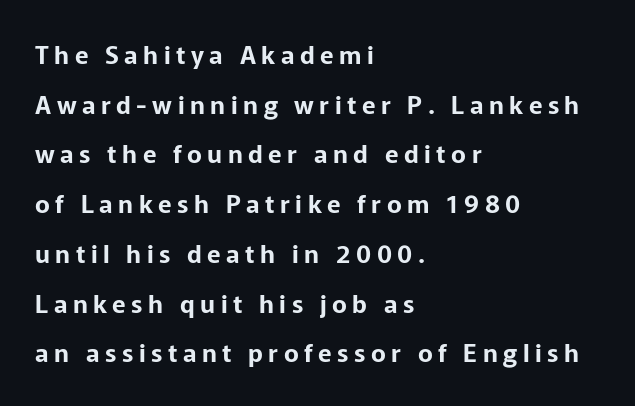
The image shows 25 px text type, upright; set left-aligned, loose line spacing (1.99x), unusually wide letter spacing (+0.22 em), not underlined.
